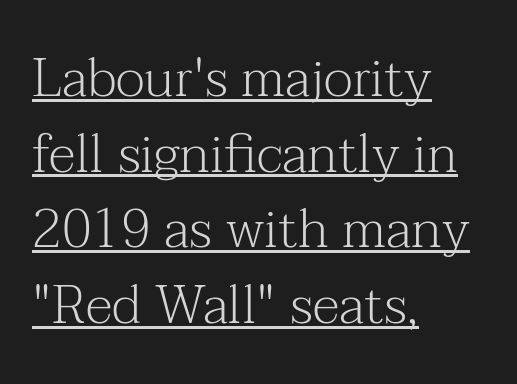
Underlined type. Letter spacing: default. A typesetter would mark this as roman, not italic. I'd call this a serif setting — the letters wear small feet.
